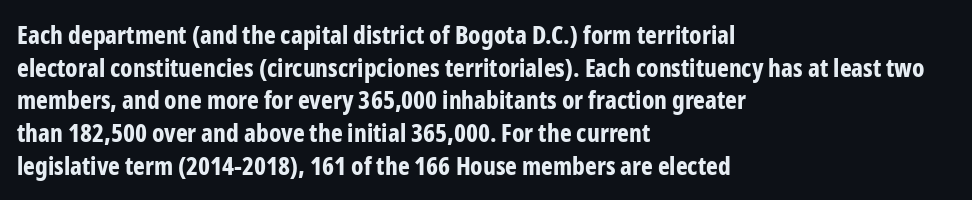
Q: Is the text bold? A: Yes.
Q: Is the text italic (slanted)? A: No, it is upright.
Q: Is the text underlined? A: No.
Q: How is the paragraph aligned? A: Left-aligned.
Q: Is the spacing between letters normal or unusually wide? A: Normal.
Q: Is the spacing between lines tight, normal or loose? A: Normal.
